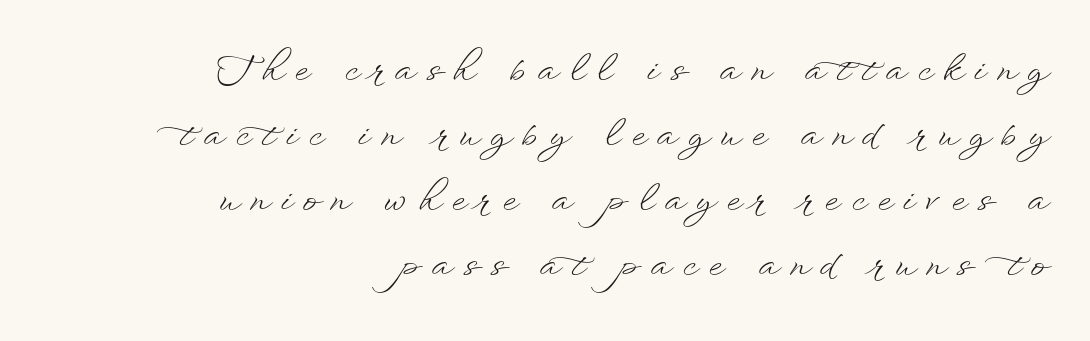
Q: Is the text bold? A: No.
Q: Is the text italic (slanted)? A: Yes.
Q: Is the text underlined? A: No.
Q: How is the paragraph aligned? A: Right-aligned.
Q: Is the spacing between letters normal or unusually wide? A: Unusually wide.
Q: Width (condensed, normal, or wide)? A: Wide.
Q: Stroke contrast? A: Low.
Q: x-height? A: Small.
Q: Monospaced? A: No.
